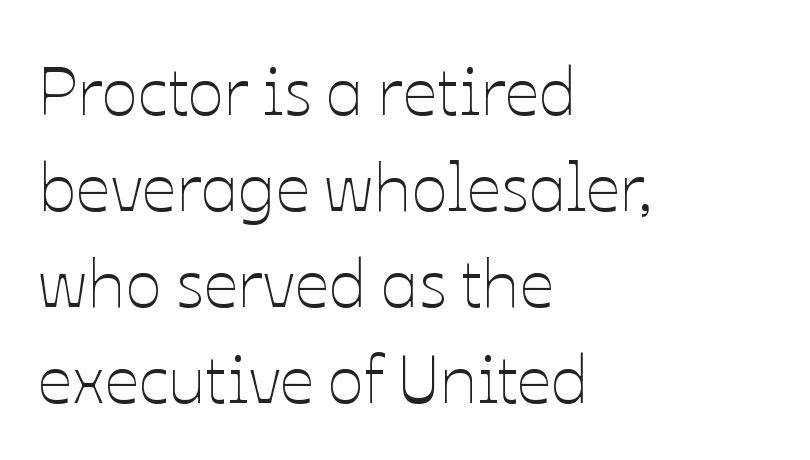
The image shows 68 px thin type, upright; set left-aligned, normal line spacing (1.41x), normal letter spacing, not underlined; low stroke contrast and a medium x-height.
